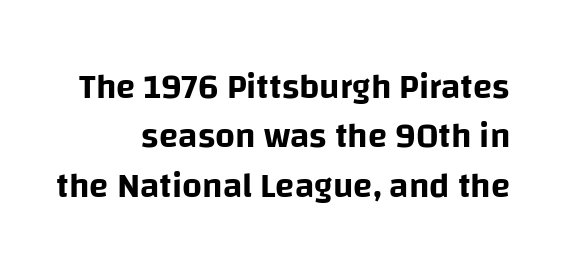
These lines are composed in type without serifs. Type without underlining. Quick note: not italic, upright. Each letter keeps its own natural width here, so spacing adapts to shape. Rows of type keep a routine distance in the vertical direction. Honestly, the letter spacing is just normal — you wouldn't notice it.
